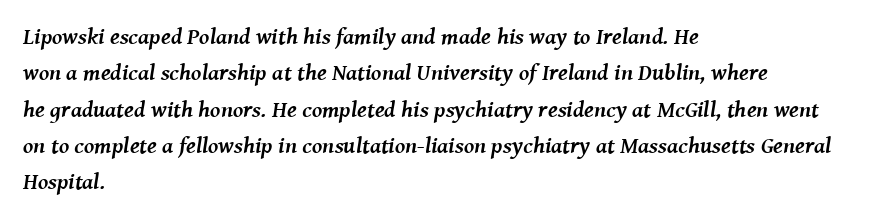
Notice how descenders clear the ascenders below comfortably — that's standard leading. Decoration check: the copy has no underline. Slant detected: the letters are inclined. The text block is weighted toward the left margin, trailing off unevenly rightward.
